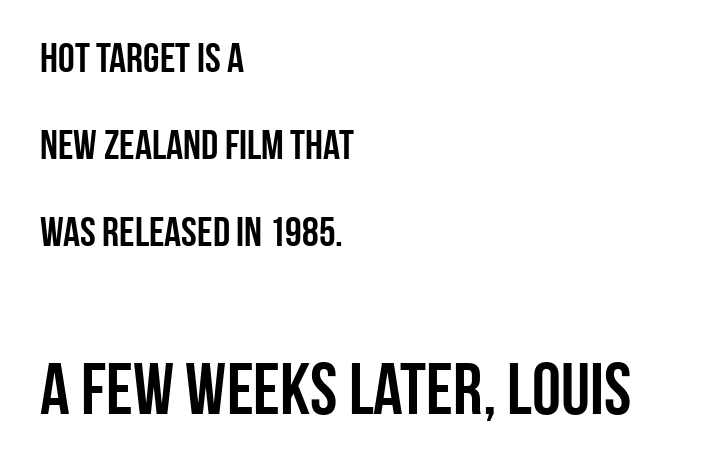
{"serif": "no", "italic": "no", "width": "condensed", "stroke_contrast": "low", "x_height": "large", "monospaced": "no", "underline": "no", "align": "left", "line_spacing": "loose", "line_spacing_ratio": 2.07, "letter_spacing": "normal", "letter_spacing_em": 0.0, "larger_block": "second", "size_ratio": 1.74, "glyph_px": 73}
